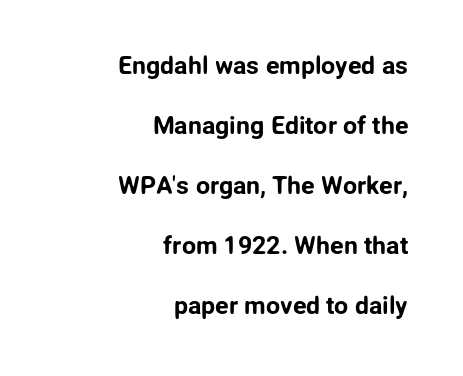
{"italic": "no", "underline": "no", "align": "right", "line_spacing": "loose", "line_spacing_ratio": 2.4, "letter_spacing": "normal", "letter_spacing_em": 0.0, "glyph_px": 25}
